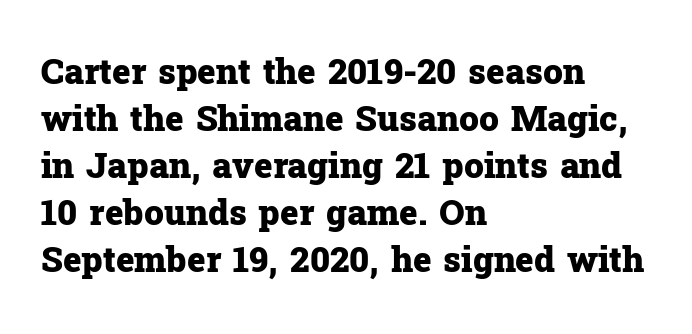
The image shows 35 px heavy serif type, upright; set left-aligned, normal line spacing (1.34x), normal letter spacing, not underlined; low stroke contrast and a medium x-height.
